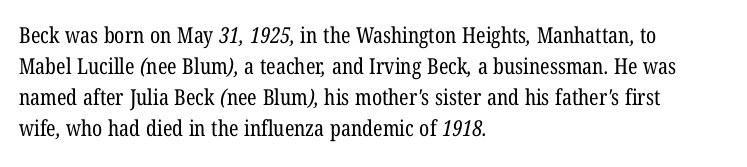
No word sits above an underline. Words appear dense and cohesive because spacing is normal. The ragged edge is on the right, which tells us the setting is flush left. If you measured baseline to baseline, you'd find a middling distance.
